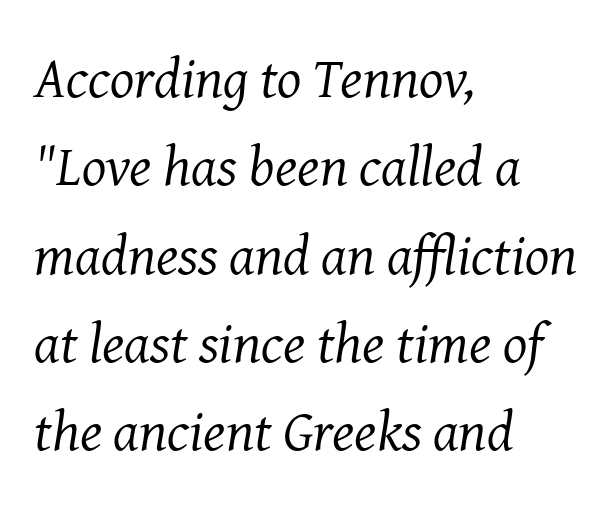
{"serif": "yes", "italic": "yes", "lean": "right", "slant_degrees": 8, "bold": "no", "weight": "regular", "width": "normal", "stroke_contrast": "medium", "x_height": "medium", "monospaced": "no", "underline": "no", "align": "left", "line_spacing": "normal", "line_spacing_ratio": 1.55, "letter_spacing": "normal", "letter_spacing_em": 0.0, "glyph_px": 57}
